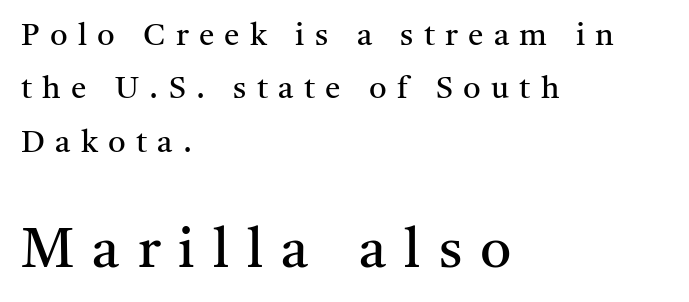
Spacing between characters has been opened up far beyond the box default. The foot of each line stays bare and open. Look at the glyph heights: the lower group is clearly the bigger setting. The rendering uses natural spacing where letterforms have individual widths. Compared with a typical body face, this is equally light or lighter still. These lines are composed in type with serifs.
